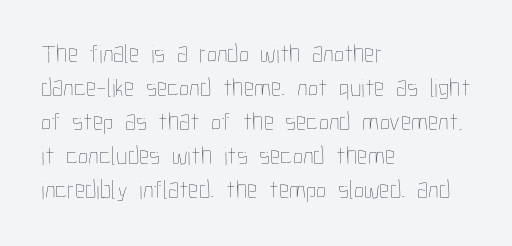
Q: Is the text bold? A: No.
Q: Is the text italic (slanted)? A: No, it is upright.
Q: Is the text underlined? A: No.
Q: How is the paragraph aligned? A: Left-aligned.
Q: Is the spacing between letters normal or unusually wide? A: Normal.
Q: Is the spacing between lines tight, normal or loose? A: Normal.
